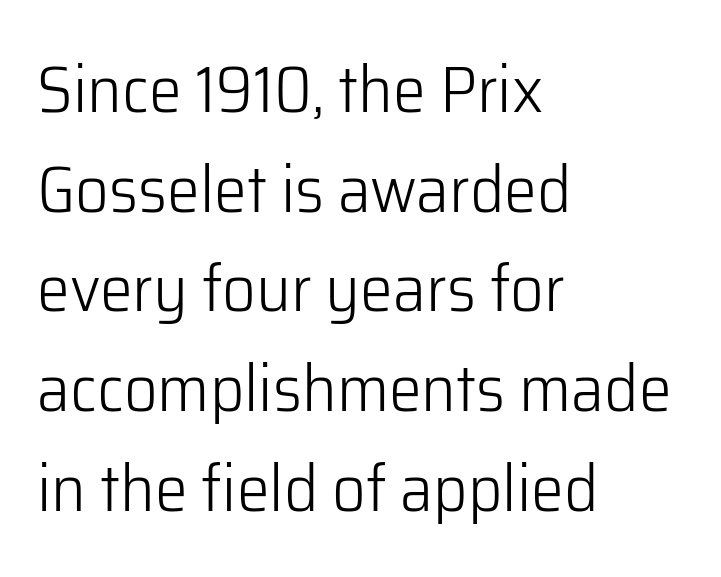
Just letters on the line, the space beneath them empty. Left-aligned paragraph, ragged on the right. The face looks like a standard text weight, possibly lighter. Here the glyphs are tracked normally, forming tight word shapes. The space between consecutive lines is moderate. Spacing verdict: proportional, widths tailored to each character.
